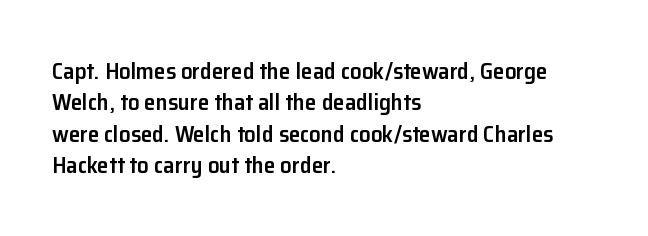
Type without underlining. Compared with an ordinary text face, these strokes are moderately heavier — a semibold. A typesetter would call this zero additional tracking. The vertical gap from one line to the next is medium.
